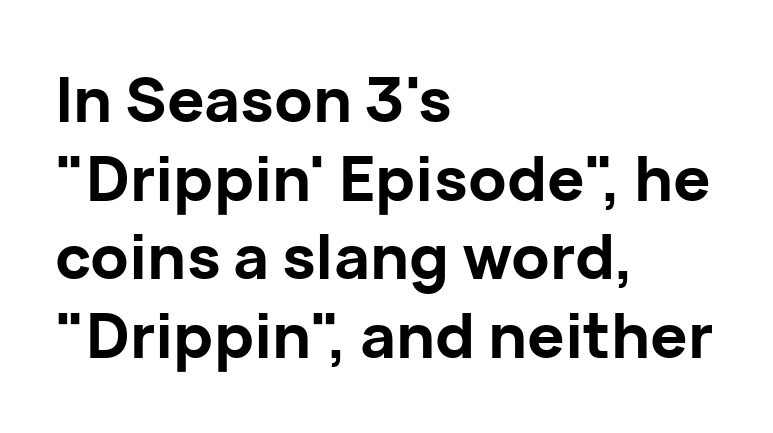
The area under the type is left untouched. Tall strokes in this sample are plumb rather than angled. Strong, thick strokes mark this as bold type. Note the varied advance widths — an 'i' is clearly narrower than an 'm'.
